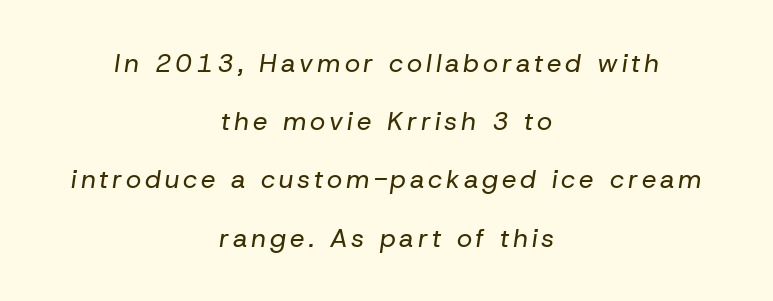
Vertically, the passage feels expansive, rows floating well apart. Stroke mass is kept to a normal reading level or below. The whitespace from short lines is split evenly between both sides. The text carries the slant typical of an italic or oblique font. Glance below the letters and you will spot only blank space.
